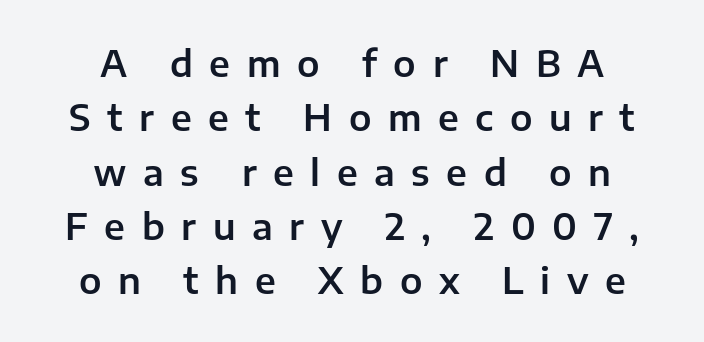
{"serif": "no", "italic": "no", "width": "normal", "stroke_contrast": "low", "x_height": "medium", "monospaced": "no", "underline": "no", "align": "center", "line_spacing": "normal", "line_spacing_ratio": 1.51, "letter_spacing": "wide", "letter_spacing_em": 0.46, "glyph_px": 36}
